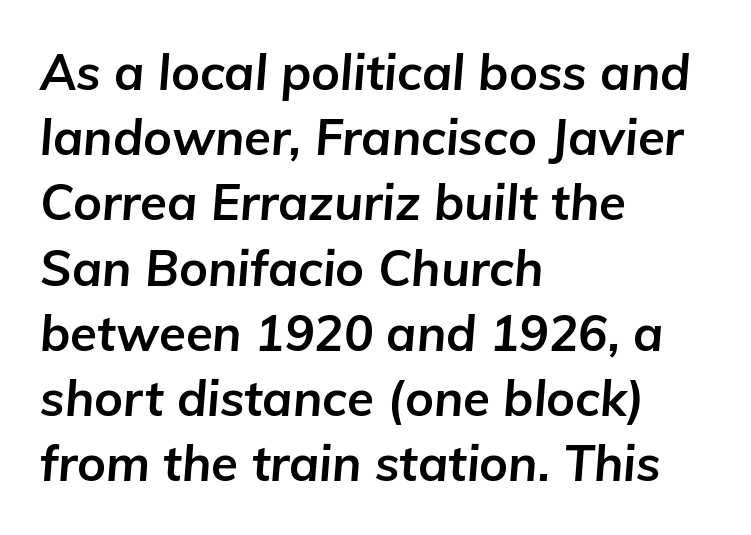
Nobody drew a line under any word here. Emphasis by weight is at full strength: bold. The face used here has a pronounced slope to its letters. Is this a fixed-width face? No — the glyphs have proportional, varying widths. Honestly, the row spacing looks completely unremarkable. The paragraph shown leans on its left margin.
